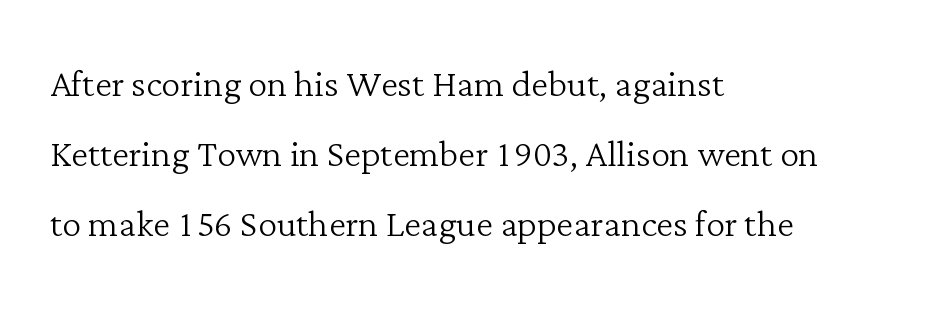
Descender tails drop into unmarked territory. Is there any slant? The stems are plumb. Tracking value appears to be zero — textbook default spacing. Short and long lines alike share a common starting point at left. The typeface has the unassuming heft of standard copy or less.
